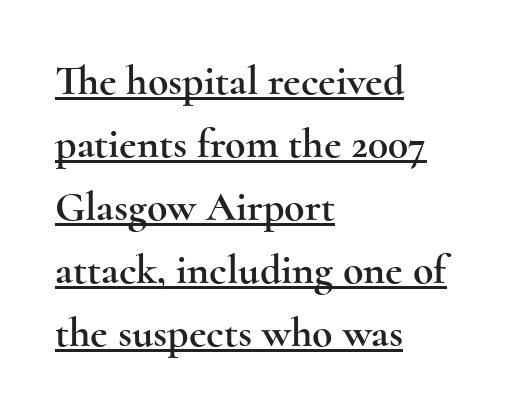
{"serif": "yes", "italic": "no", "width": "wide", "x_height": "small", "monospaced": "no", "underline": "yes", "align": "left", "line_spacing": "normal", "line_spacing_ratio": 1.5, "letter_spacing": "normal", "letter_spacing_em": 0.0, "glyph_px": 42}
